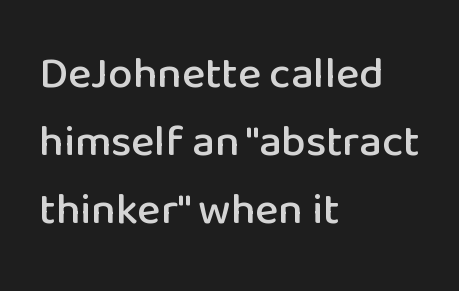
The image shows 44 px sans-serif type, upright; set left-aligned, normal line spacing (1.55x), normal letter spacing, not underlined; low stroke contrast and a medium x-height.
